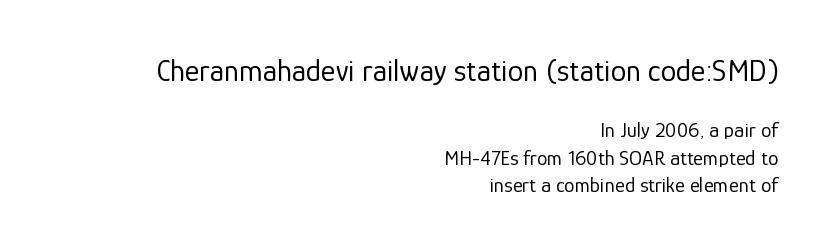
The letters stand straight up with perfectly vertical stems. Standard letterfit; no display-style spreading of the glyphs. Has an underline been added? It has not. Examine the stroke ends and you'll find no serifs. Top chunk: large. Bottom chunk: small.
